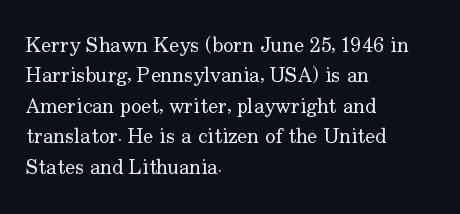
{"italic": "no", "bold": "no", "underline": "no", "align": "left", "line_spacing": "normal", "line_spacing_ratio": 1.45, "letter_spacing": "normal", "letter_spacing_em": 0.0, "glyph_px": 21}
